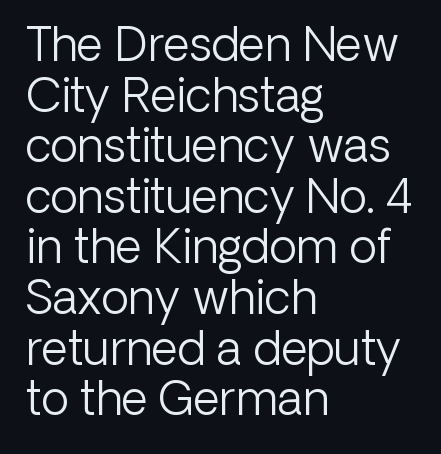
{"serif": "no", "italic": "no", "bold": "no", "weight": "light", "width": "normal", "stroke_contrast": "low", "x_height": "medium", "monospaced": "no", "underline": "no", "align": "left", "line_spacing": "tight", "line_spacing_ratio": 1.1, "letter_spacing": "normal", "letter_spacing_em": 0.0, "glyph_px": 46}
